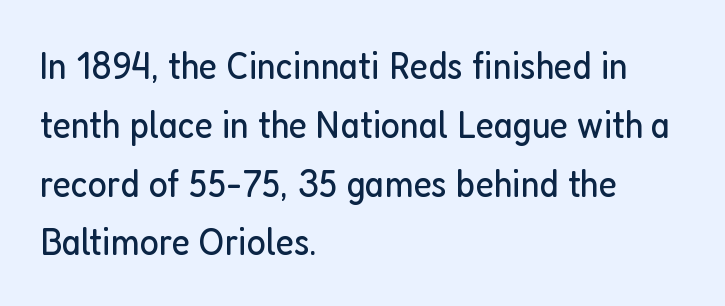
A light-to-regular cut is what we see here. Does the leading feel generous? No, just average. Nope, not italic — everything's standing straight. The rendering uses natural spacing where letterforms have individual widths. A classic flush-left, rag-right setting is used for this passage. This sample uses plain, unmodified letter spacing.
